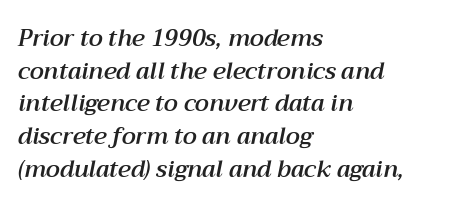
The typography opts for an oblique posture over an upright one. Normally led — the rows are evenly, conventionally spaced. The glyphs are unaccompanied by any horizontal stroke below them. This rendering uses left alignment, leaving the right contour irregular.
